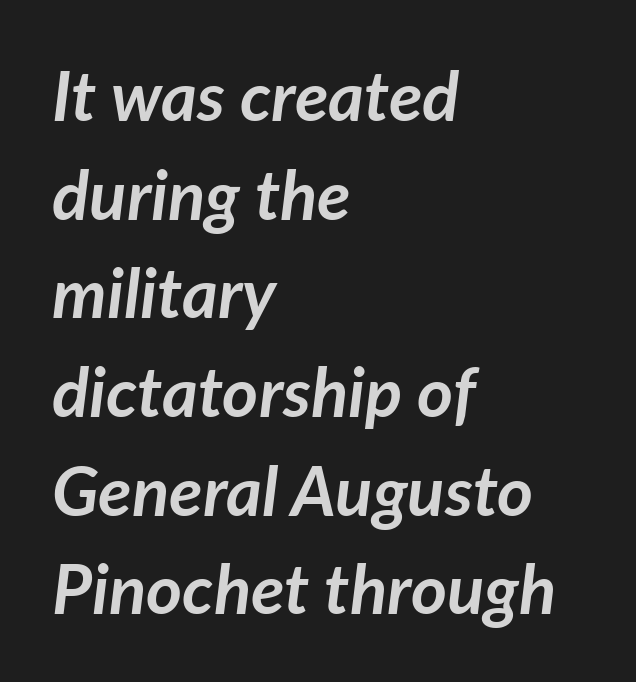
Q: Is the text bold? A: Yes.
Q: Is the text italic (slanted)? A: Yes, it leans right by about 7 degrees.
Q: Is the text underlined? A: No.
Q: How is the paragraph aligned? A: Left-aligned.
Q: Is the spacing between letters normal or unusually wide? A: Normal.
Q: Is the spacing between lines tight, normal or loose? A: Normal.
Q: Width (condensed, normal, or wide)? A: Normal.
Q: Stroke contrast? A: Low.
Q: x-height? A: Medium.
Q: Monospaced? A: No.
